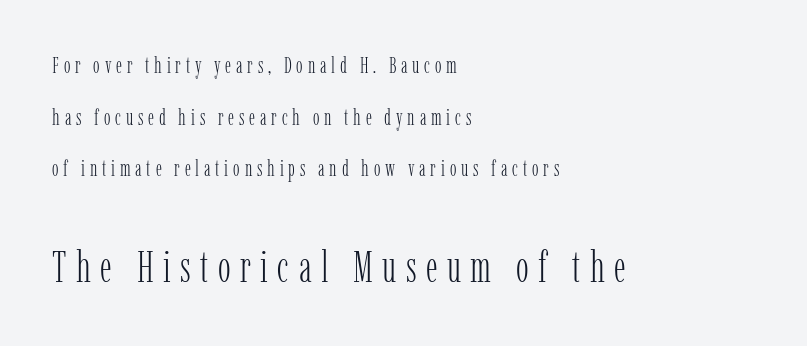
Q: Is the text bold? A: No.
Q: Is the text italic (slanted)? A: No, it is upright.
Q: Is the typeface a serif or a sans-serif typeface? A: Serif.
Q: Is the text underlined? A: No.
Q: How is the paragraph aligned? A: Left-aligned.
Q: Is the spacing between letters normal or unusually wide? A: Unusually wide.
Q: Is the spacing between lines tight, normal or loose? A: Loose.
Q: Which block of text is set in a larger size, the first (top) or the second (bottom)? A: The second (bottom) one.
Q: Width (condensed, normal, or wide)? A: Condensed.
Q: Stroke contrast? A: Low.
Q: x-height? A: Medium.
Q: Monospaced? A: No.
